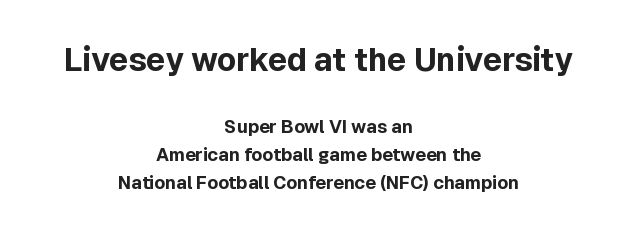
The image shows 32 px bold sans-serif type, upright; set centered, normal line spacing (1.56x), normal letter spacing, not underlined; the first (top) block is 1.78x larger; a medium x-height.
